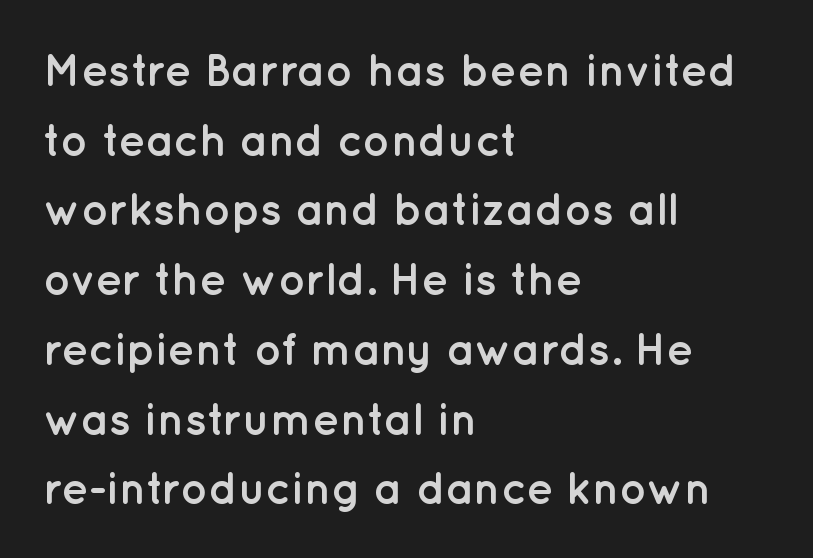
{"serif": "no", "italic": "no", "bold": "yes", "weight": "semibold", "width": "normal", "stroke_contrast": "low", "x_height": "medium", "monospaced": "no", "underline": "no", "align": "left", "line_spacing": "normal", "line_spacing_ratio": 1.55, "letter_spacing": "normal", "letter_spacing_em": 0.0, "glyph_px": 45}
